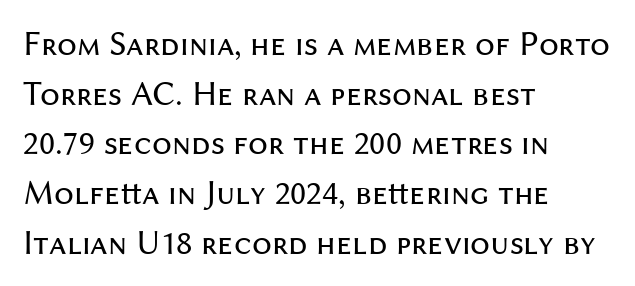
Students, note that the glyphs here touch the page at normal intervals. The passage is arranged the way most books set body copy — flush left. Has an underline been added? It has not. The rendering uses a moderate line-height, typical for paragraphs.
